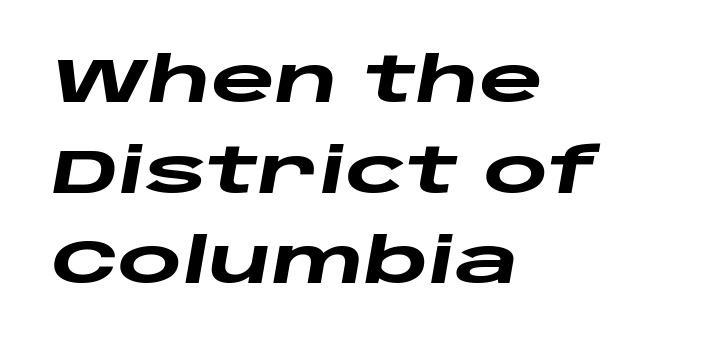
Line spacing here is normal. The strip under each line holds only bare page. Short note: letters normally spaced. The glyphs have the mass of a bold cut. Caption: multi-line text, flush left, ragged right.
